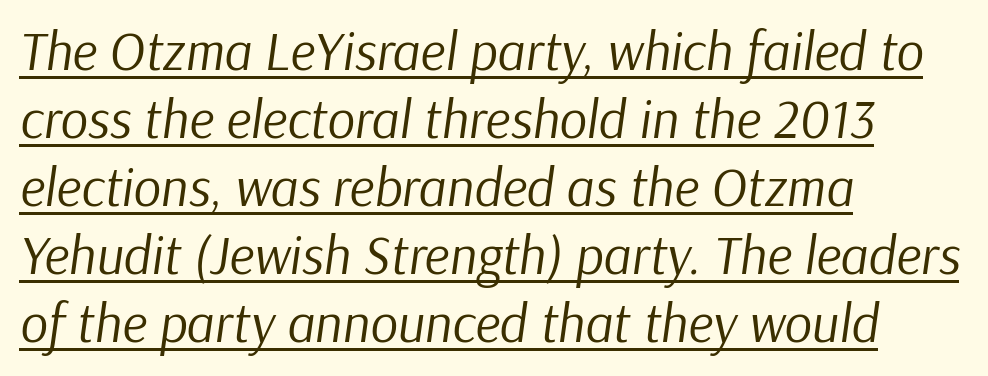
The words here are underlined. If you drew a line through each stem, it would be angled. Notice how the passage keeps a crisp vertical edge on the left only. Is the stroke heavy? The answer is a plain regular-or-lighter. This sample keeps an unexceptional amount of space between lines.
